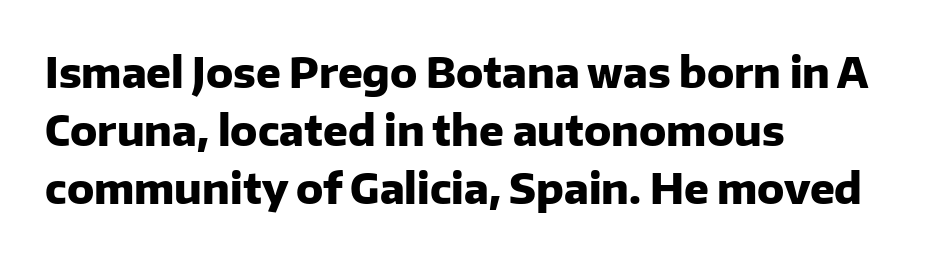
The image shows 41 px heavy sans-serif type, upright; set left-aligned, normal line spacing (1.41x), normal letter spacing, not underlined; low stroke contrast and a medium x-height.
